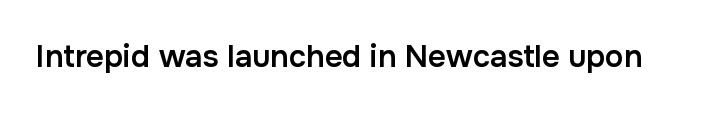
Q: Is the text bold? A: Semi-bold.
Q: Is the text italic (slanted)? A: No, it is upright.
Q: Is the typeface a serif or a sans-serif typeface? A: Sans-serif.
Q: Is the text underlined? A: No.
Q: Is the spacing between letters normal or unusually wide? A: Normal.
Q: Width (condensed, normal, or wide)? A: Normal.
Q: Stroke contrast? A: Low.
Q: x-height? A: Medium.
Q: Monospaced? A: No.
